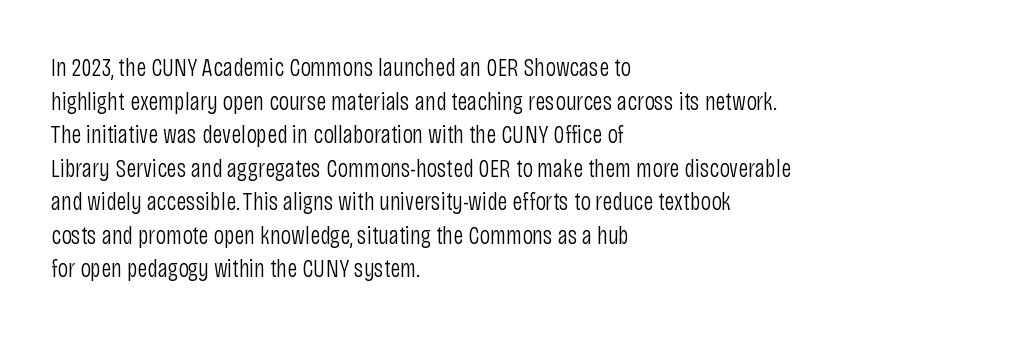
Interline gaps are of average width in this sample. In terms of posture, this sample is upright. Teacher's note: observe the even left margin — that is flush-left alignment. The cut favours lightness, reaching ordinary text weight at its darkest.
